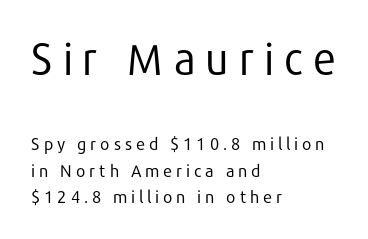
The image shows 43 px regular-weight sans-serif type, upright; set left-aligned, normal line spacing (1.57x), unusually wide letter spacing (+0.21 em), not underlined; the first (top) block is 2.53x larger; low stroke contrast and a medium x-height.
